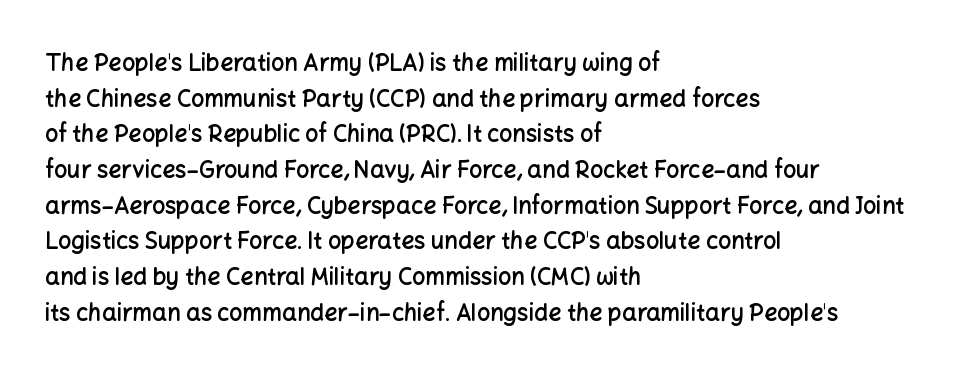
{"italic": "no", "bold": "semi", "underline": "no", "align": "left", "line_spacing": "normal", "line_spacing_ratio": 1.55, "letter_spacing": "normal", "letter_spacing_em": 0.0, "glyph_px": 23}
